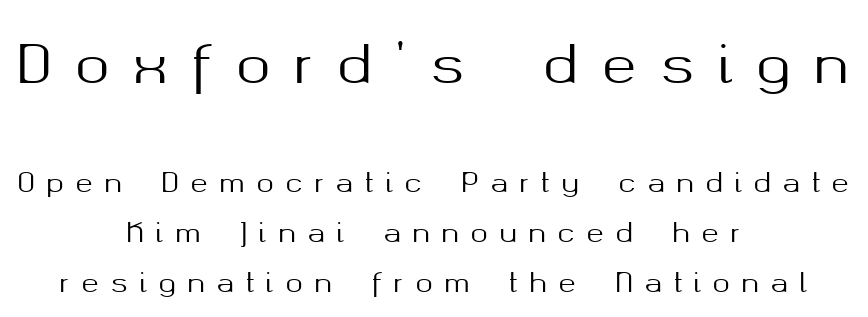
{"serif": "no", "italic": "no", "width": "normal", "stroke_contrast": "medium", "x_height": "medium", "monospaced": "no", "underline": "no", "align": "center", "line_spacing": "loose", "line_spacing_ratio": 1.93, "letter_spacing": "wide", "letter_spacing_em": 0.45, "larger_block": "first", "size_ratio": 2.0, "glyph_px": 52}
